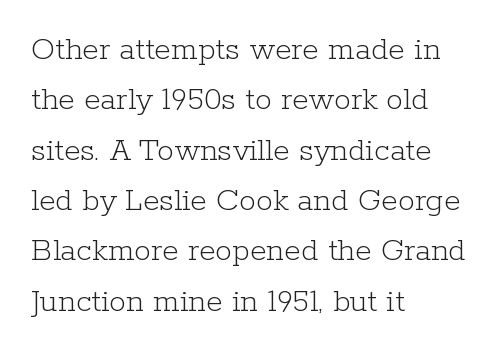
Q: Is the text bold? A: No.
Q: Is the text italic (slanted)? A: No, it is upright.
Q: Is the typeface a serif or a sans-serif typeface? A: Serif.
Q: Is the text underlined? A: No.
Q: How is the paragraph aligned? A: Left-aligned.
Q: Is the spacing between letters normal or unusually wide? A: Normal.
Q: Is the spacing between lines tight, normal or loose? A: Normal.
Q: Width (condensed, normal, or wide)? A: Normal.
Q: Stroke contrast? A: Low.
Q: x-height? A: Medium.
Q: Monospaced? A: No.
